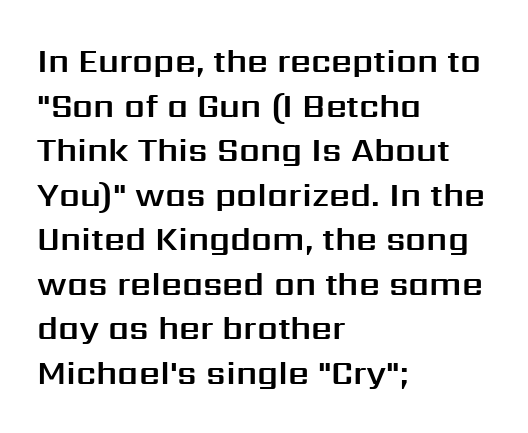
The image shows 33 px sans-serif type, upright; set left-aligned, normal line spacing (1.35x), normal letter spacing, not underlined; medium stroke contrast and a medium x-height.
